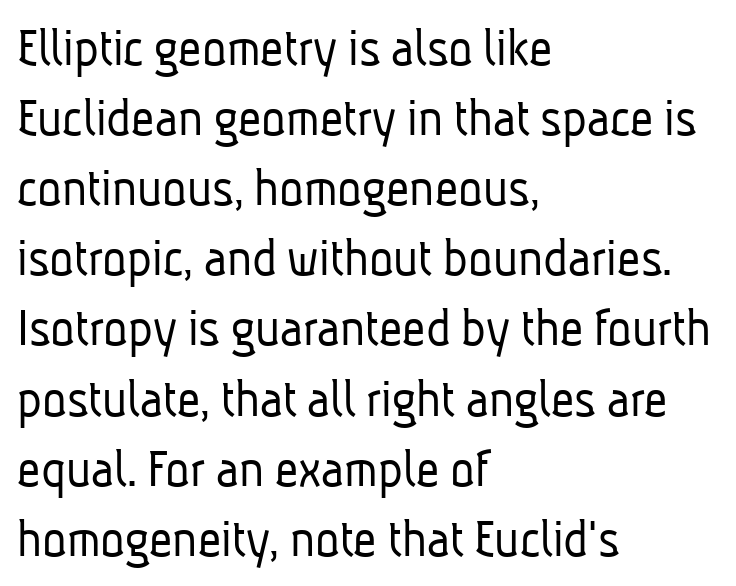
The image shows 57 px light, condensed sans-serif type; set left-aligned, line spacing 1.23x, normal letter spacing, not underlined; low stroke contrast and a medium x-height.
